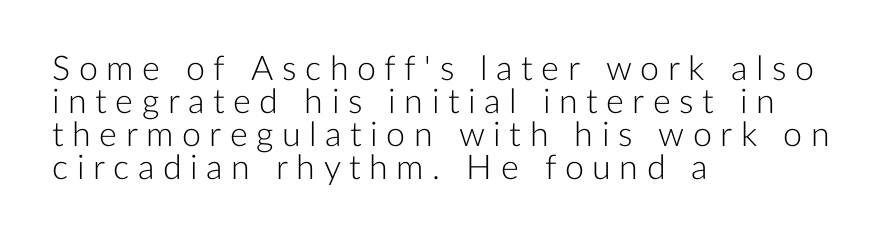
{"serif": "no", "italic": "no", "bold": "no", "weight": "light", "width": "normal", "stroke_contrast": "low", "x_height": "medium", "monospaced": "no", "underline": "no", "align": "left", "line_spacing": "tight", "line_spacing_ratio": 0.97, "letter_spacing": "wide", "letter_spacing_em": 0.25, "glyph_px": 34}
